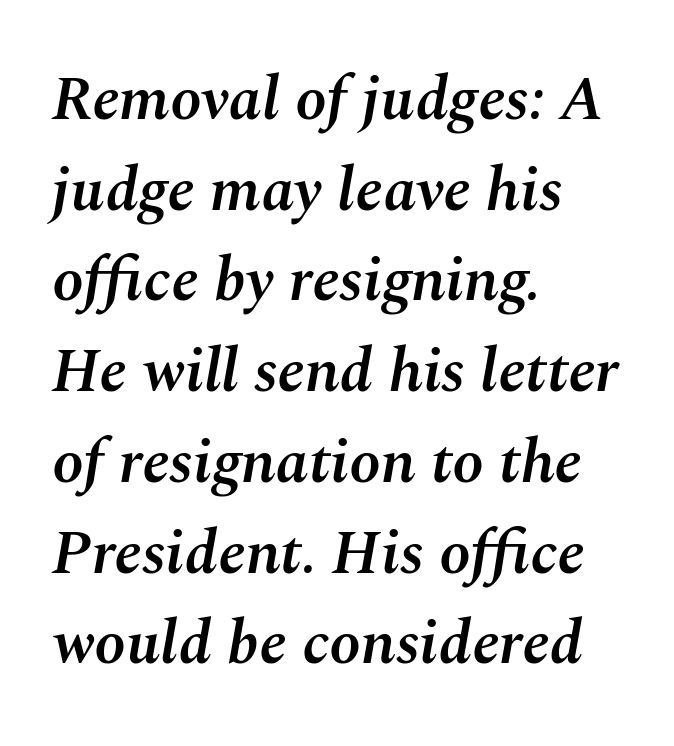
Q: Is the text bold? A: Semi-bold.
Q: Is the text italic (slanted)? A: Yes, it leans right by about 10 degrees.
Q: Is the text underlined? A: No.
Q: How is the paragraph aligned? A: Left-aligned.
Q: Is the spacing between letters normal or unusually wide? A: Normal.
Q: Is the spacing between lines tight, normal or loose? A: Normal.
Q: Width (condensed, normal, or wide)? A: Normal.
Q: Stroke contrast? A: Medium.
Q: x-height? A: Medium.
Q: Monospaced? A: No.
